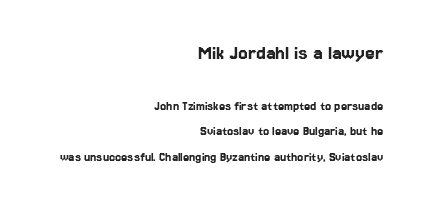
The image shows 22 px text type, upright; set right-aligned, line spacing 1.82x, normal letter spacing, not underlined; the first (top) block is 1.57x larger.
